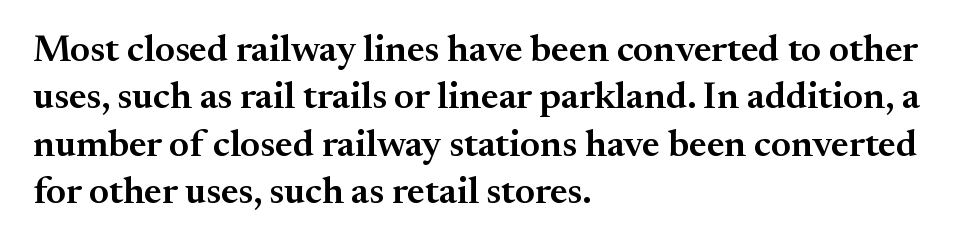
{"serif": "yes", "italic": "no", "bold": "semi", "weight": "semibold", "width": "normal", "stroke_contrast": "medium", "x_height": "small", "monospaced": "no", "underline": "no", "align": "left", "line_spacing": "normal", "line_spacing_ratio": 1.25, "letter_spacing": "normal", "letter_spacing_em": 0.0, "glyph_px": 38}
